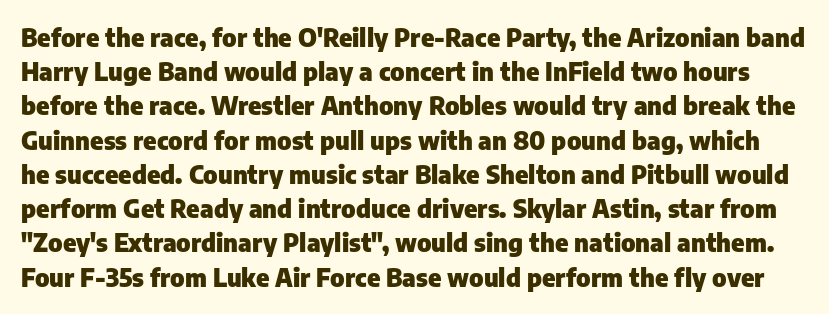
Q: Is the text bold? A: Yes.
Q: Is the text italic (slanted)? A: No, it is upright.
Q: Is the text underlined? A: No.
Q: Is the spacing between letters normal or unusually wide? A: Normal.
Q: Is the spacing between lines tight, normal or loose? A: Normal.
